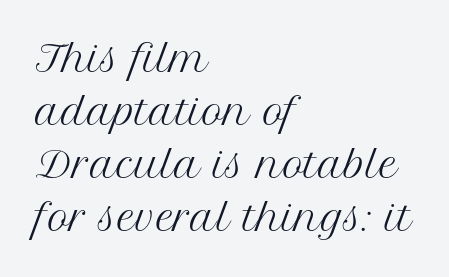
Stems and bowls with no extra thickness — not bold. Is this a sans? No — the strokes have serifs. Character widths vary here, with narrow letters taking less room than wide ones. This sample is left-justified, so line endings fall wherever the words run out. The passage shown has conventional tracking throughout. The designer left line spacing at the default.
